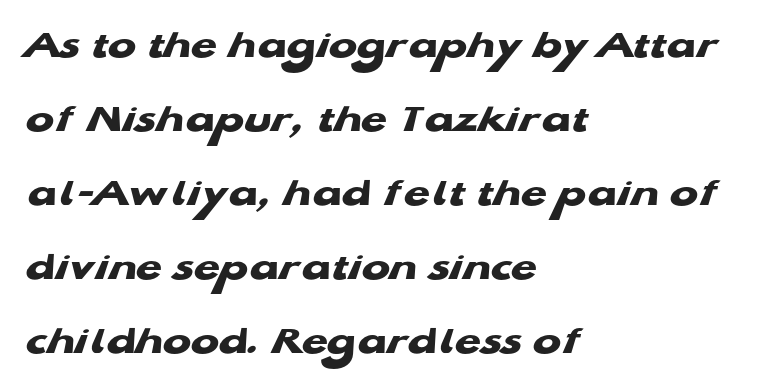
Inter-character spacing is left at the font's built-in metrics. Lines of text with bare space underneath. Think of a printed novel: that variable character pitch is what you see here. In terms of letterform style, serifs are entirely absent. Line beginnings align vertically; line endings do not.
